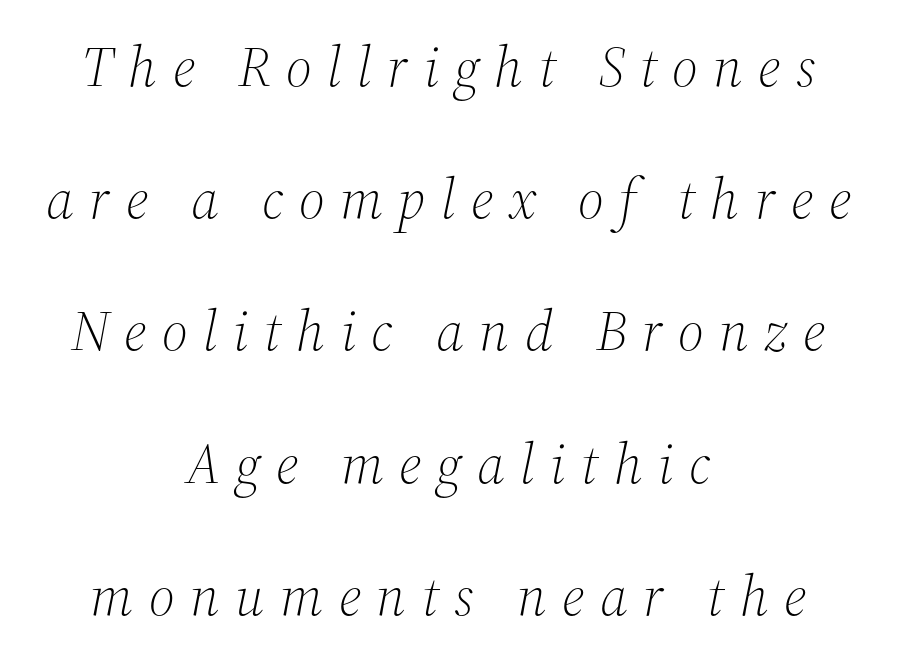
The image shows 57 px light serif type, italic (leaning right); set centered, loose line spacing (2.32x), unusually wide letter spacing (+0.27 em), not underlined; medium stroke contrast and a medium x-height.
